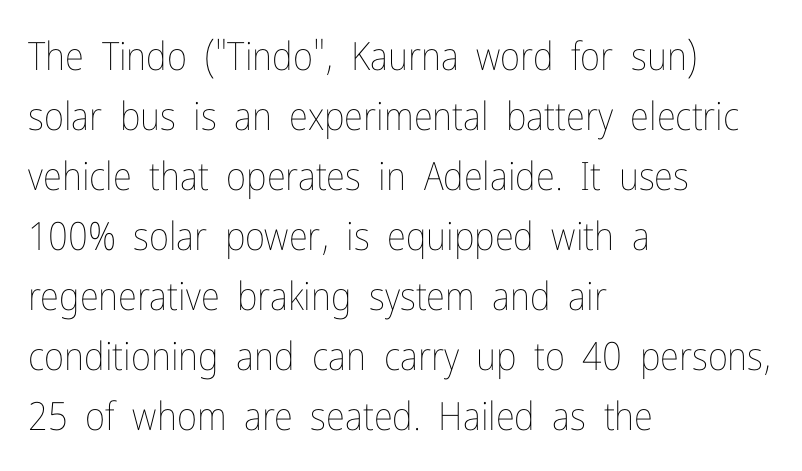
Q: Is the text bold? A: No.
Q: Is the text italic (slanted)? A: No, it is upright.
Q: Is the text underlined? A: No.
Q: How is the paragraph aligned? A: Left-aligned.
Q: Is the spacing between letters normal or unusually wide? A: Normal.
Q: Is the spacing between lines tight, normal or loose? A: Normal.
Q: Width (condensed, normal, or wide)? A: Condensed.
Q: Stroke contrast? A: Low.
Q: x-height? A: Medium.
Q: Monospaced? A: No.
